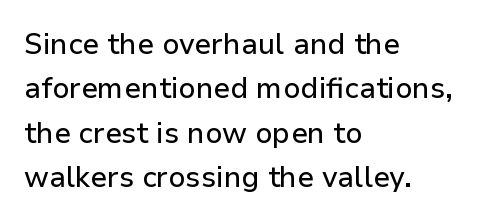
Posture: straight, roman, zero tilt. All the whitespace from short lines collects on the right. Bare-footed words on every line. Summary of vertical rhythm: regular, with standard interline spacing. Looks like regular typesetting: each glyph gets only the width it needs.
